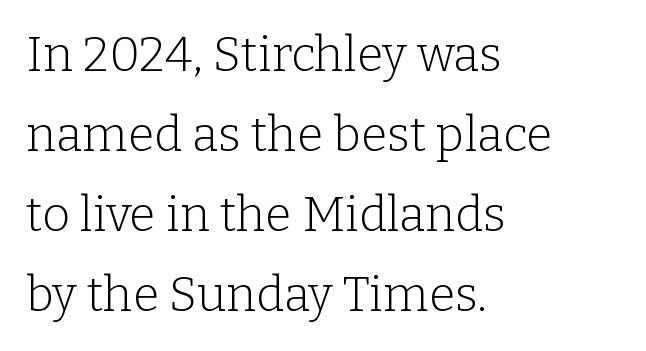
Q: Is the text bold? A: No.
Q: Is the text italic (slanted)? A: No, it is upright.
Q: Is the typeface a serif or a sans-serif typeface? A: Serif.
Q: Is the text underlined? A: No.
Q: How is the paragraph aligned? A: Left-aligned.
Q: Is the spacing between letters normal or unusually wide? A: Normal.
Q: Is the spacing between lines tight, normal or loose? A: Normal.
Q: Width (condensed, normal, or wide)? A: Normal.
Q: Stroke contrast? A: Low.
Q: x-height? A: Medium.
Q: Monospaced? A: No.
